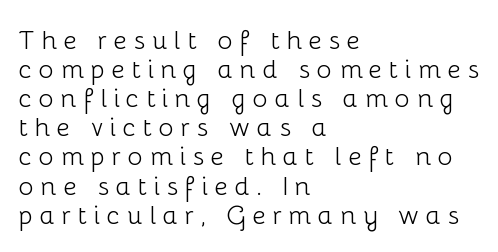
Q: Is the text bold? A: No.
Q: Is the text italic (slanted)? A: No, it is upright.
Q: Is the text underlined? A: No.
Q: How is the paragraph aligned? A: Left-aligned.
Q: Is the spacing between letters normal or unusually wide? A: Unusually wide.
Q: Is the spacing between lines tight, normal or loose? A: Tight.
